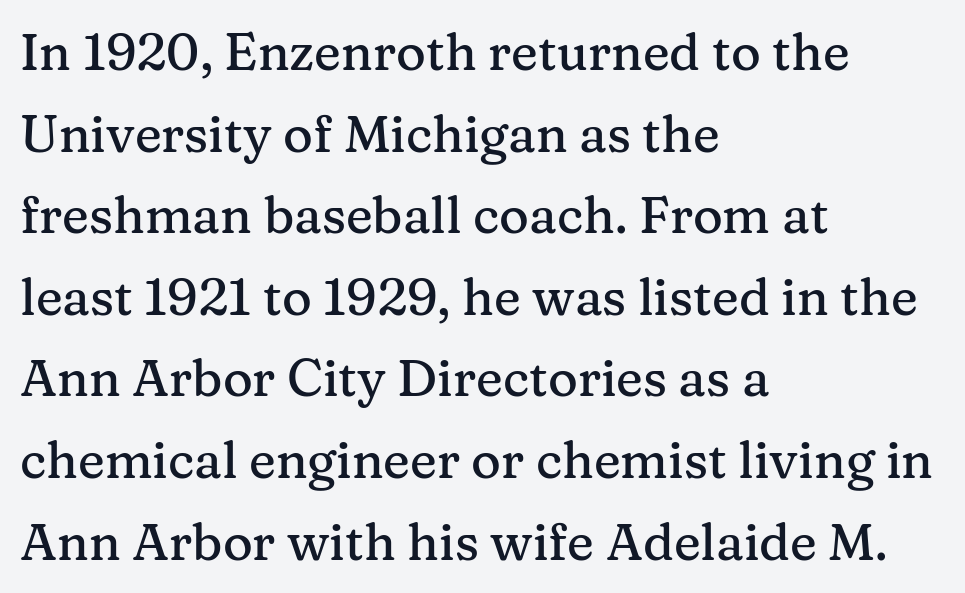
The image shows 51 px serif type, upright; set left-aligned, normal line spacing (1.6x), normal letter spacing, not underlined; medium stroke contrast and a medium x-height.
